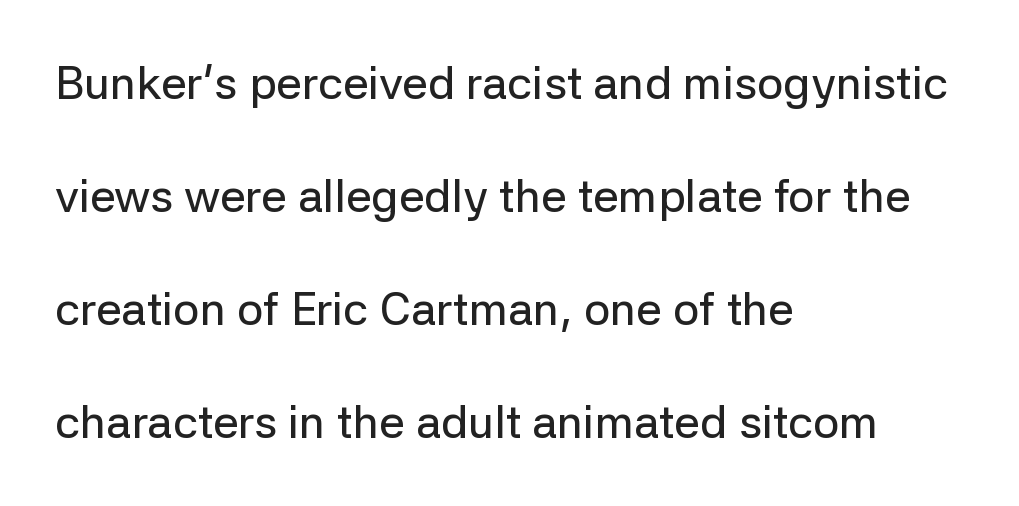
The image shows 46 px sans-serif type, upright; set left-aligned, loose line spacing (2.46x), normal letter spacing, not underlined; low stroke contrast and a medium x-height.
